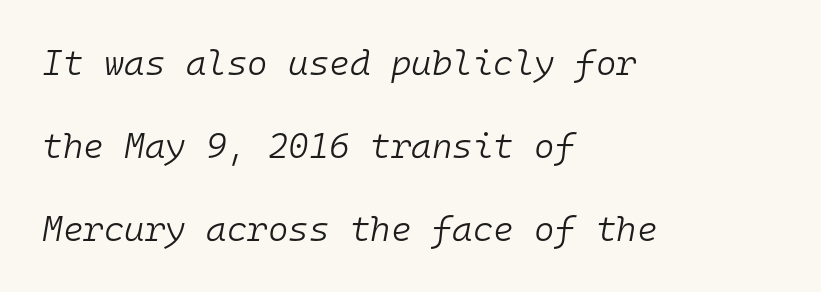
Here the glyphs are tracked normally, forming tight word shapes. Looks like terminal output: every glyph gets an equal slot. The glyphs look as if they've been sheared to an angle. The rag falls on the right side of this text block.
